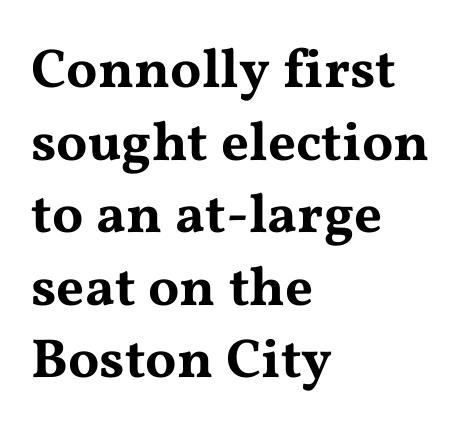
The image shows 55 px wide serif type, upright; set left-aligned, normal line spacing (1.32x), normal letter spacing, not underlined; medium stroke contrast and a medium x-height.
